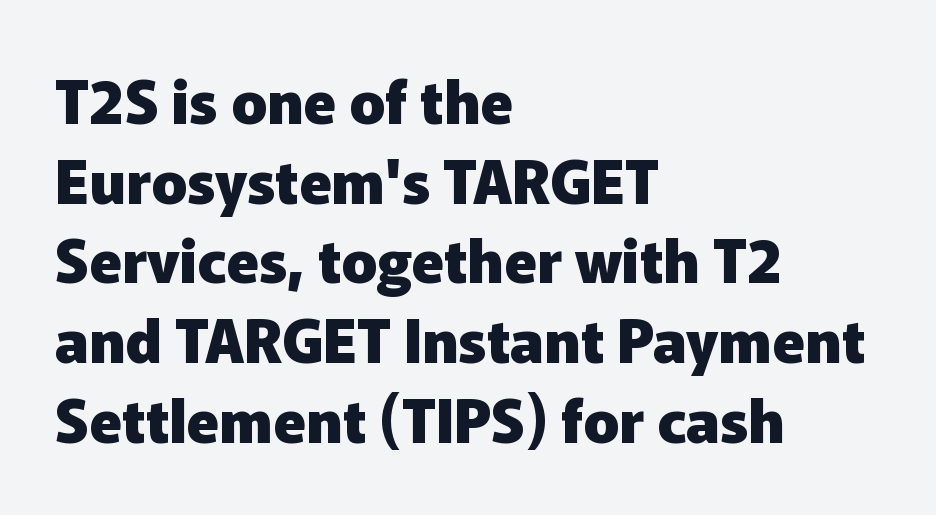
{"serif": "no", "italic": "no", "bold": "yes", "weight": "heavy", "width": "normal", "stroke_contrast": "low", "x_height": "medium", "monospaced": "no", "underline": "no", "align": "left", "line_spacing": "normal", "line_spacing_ratio": 1.35, "letter_spacing": "normal", "letter_spacing_em": 0.0, "glyph_px": 59}
